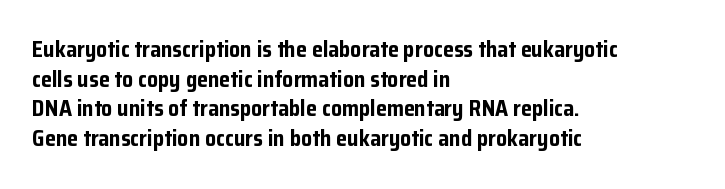
Caption: standard tracking, unaltered. Bold? Absolutely — the strokes are thick and heavy. Where is the straight margin? On the left. The line-height multiplier appears to be the usual default. Underlining? Definitely not there. Upright lettering throughout.
